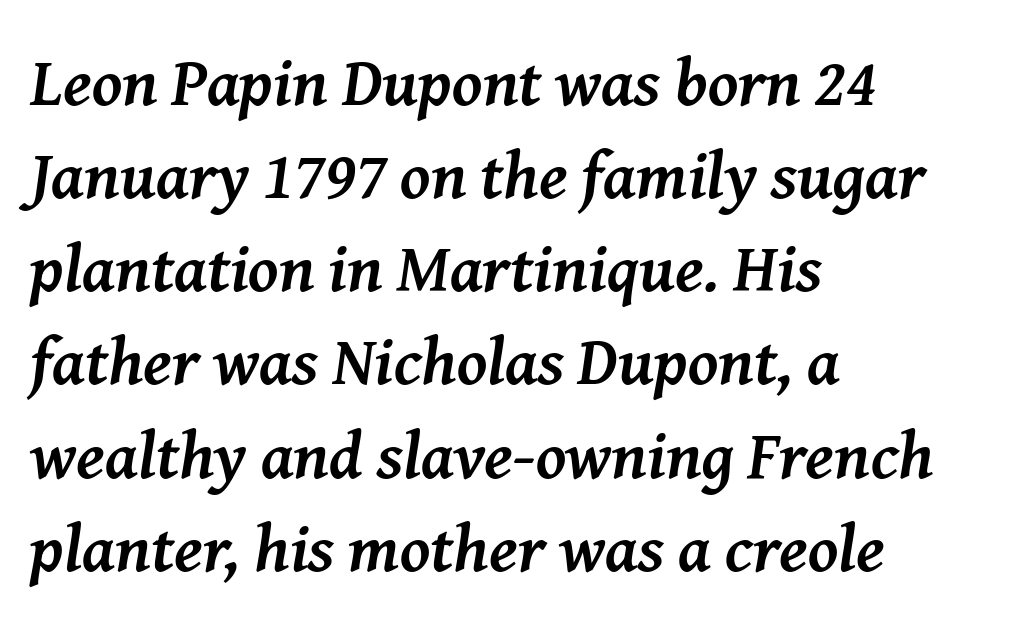
Strong, thick strokes mark this as bold type. Style check: oblique. Underline: absent. The paragraph has a hard left edge and a soft right edge. Font category for this specimen: serif.
